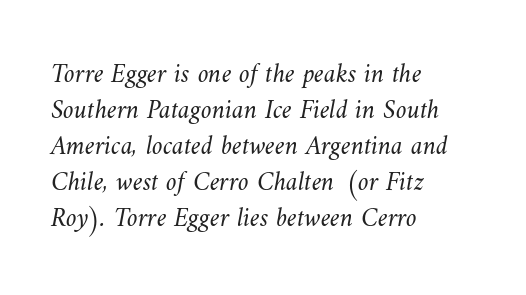
{"bold": "no", "underline": "no", "align": "left", "line_spacing": "normal", "line_spacing_ratio": 1.33, "letter_spacing": "normal", "letter_spacing_em": 0.0, "glyph_px": 27}
